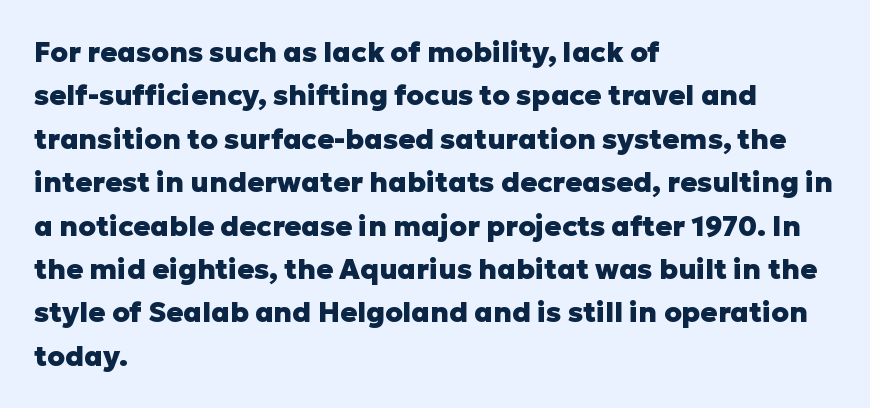
{"serif": "no", "italic": "no", "bold": "yes", "weight": "heavy", "width": "normal", "stroke_contrast": "low", "x_height": "medium", "monospaced": "no", "underline": "no", "align": "left", "line_spacing": "normal", "line_spacing_ratio": 1.55, "letter_spacing": "normal", "letter_spacing_em": 0.0, "glyph_px": 28}
